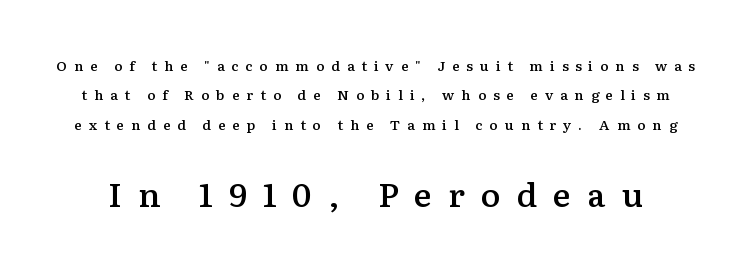
Every character sits straight up, as roman type does. Every letter is mildly thick-stroked: semibold rather than bold. Unlike a clean sans, this face finishes its strokes with serifs. Between one letter and the next there's a generous, obvious gap.
